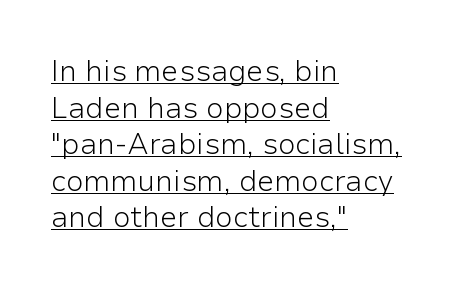
The image shows 29 px light sans-serif type, upright; set left-aligned, normal line spacing (1.26x), normal letter spacing, underlined; low stroke contrast and a medium x-height.
